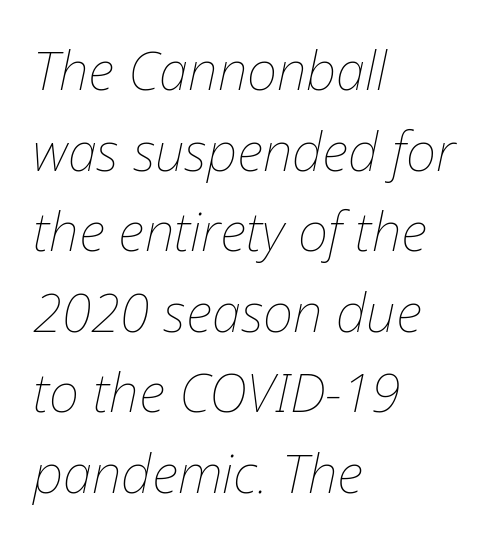
{"italic": "yes", "lean": "right", "slant_degrees": 12, "bold": "no", "weight": "thin", "width": "normal", "stroke_contrast": "low", "x_height": "medium", "monospaced": "no", "underline": "no", "align": "left", "line_spacing": "normal", "line_spacing_ratio": 1.52, "letter_spacing": "normal", "letter_spacing_em": 0.0, "glyph_px": 53}
